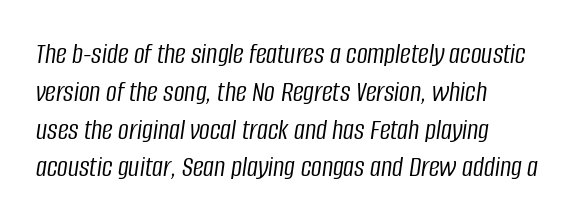
The gap between lines stays unmarked. Is this a fixed-width face? No — the glyphs have proportional, varying widths. This reads as an unemphasized weight, regular at the heaviest. The text carries the slant typical of an italic or oblique font. The rendering uses a moderate line-height, typical for paragraphs.
